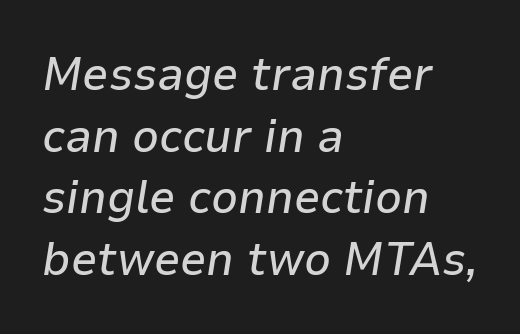
This block has exactly the height ordinary leading produces. The lines in this sample share a left origin and differ only in where they stop. The letters are slanted; this is an italic face. Default kerning and tracking; the words read as compact shapes. Do the characters align in a grid? No, the font is proportional.
